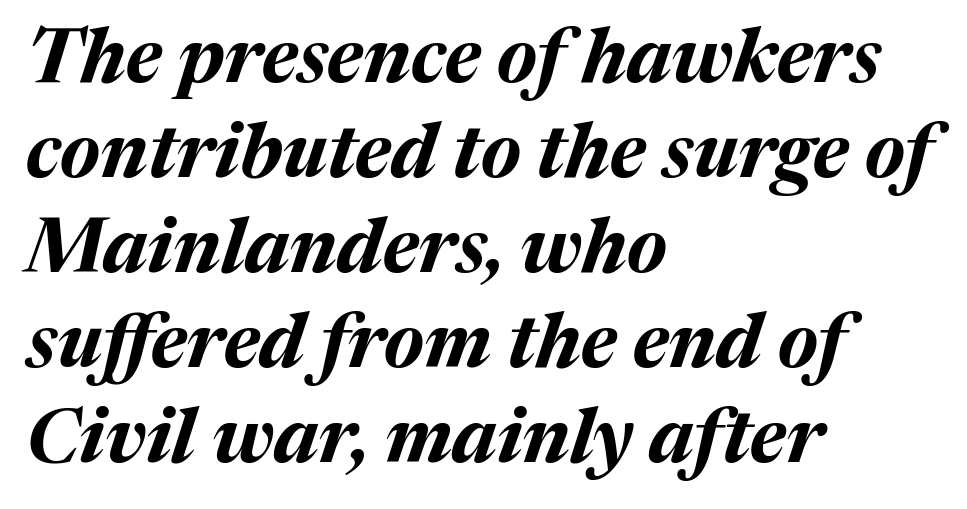
The image shows 76 px bold type, italic (leaning right); set left-aligned, normal line spacing (1.25x), normal letter spacing, not underlined; medium stroke contrast and a medium x-height.
